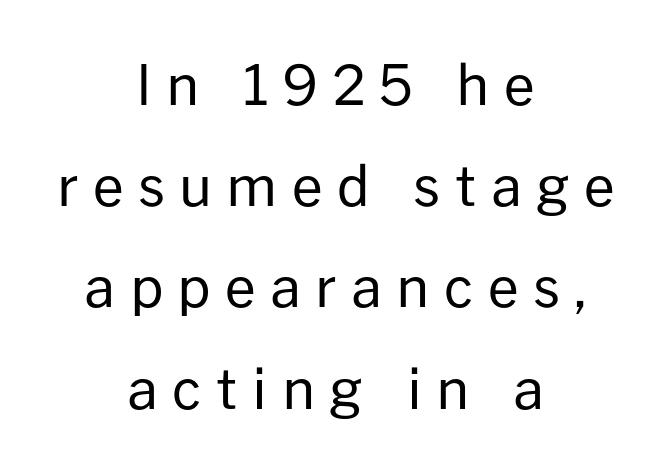
The image shows 55 px regular-weight sans-serif type, upright; set centered, line spacing 1.84x, unusually wide letter spacing (+0.26 em), not underlined; low stroke contrast and a medium x-height.
